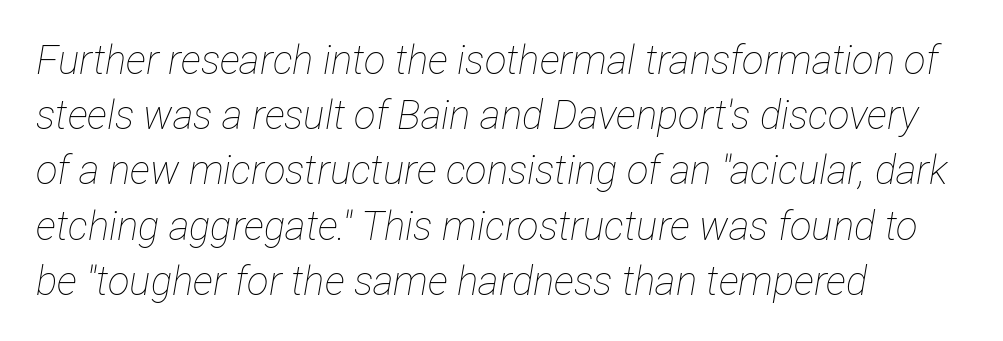
Q: Is the text bold? A: No.
Q: Is the text italic (slanted)? A: Yes, it leans right by about 12 degrees.
Q: Is the text underlined? A: No.
Q: How is the paragraph aligned? A: Left-aligned.
Q: Is the spacing between letters normal or unusually wide? A: Normal.
Q: Is the spacing between lines tight, normal or loose? A: Normal.
Q: Width (condensed, normal, or wide)? A: Condensed.
Q: Stroke contrast? A: Low.
Q: x-height? A: Medium.
Q: Monospaced? A: No.
